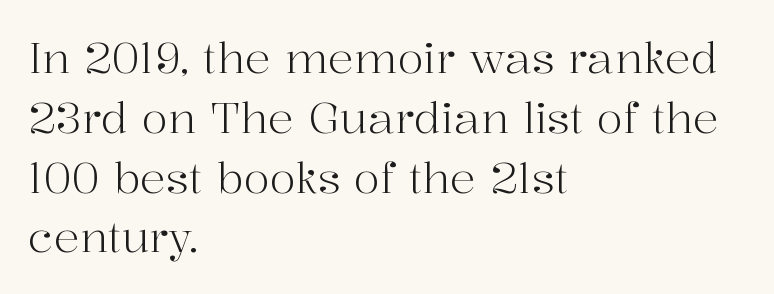
{"serif": "yes", "italic": "no", "bold": "no", "weight": "light", "width": "normal", "stroke_contrast": "high", "x_height": "medium", "monospaced": "no", "underline": "no", "align": "left", "line_spacing": "normal", "line_spacing_ratio": 1.39, "letter_spacing": "normal", "letter_spacing_em": 0.0, "glyph_px": 43}
